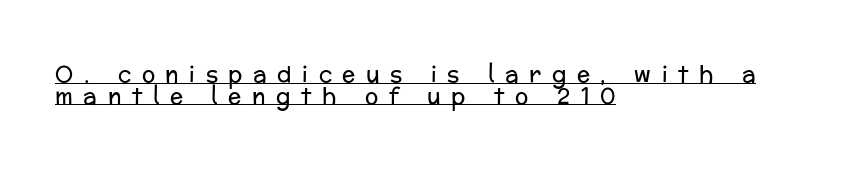
{"italic": "no", "bold": "no", "underline": "yes", "align": "left", "line_spacing": "tight", "line_spacing_ratio": 0.98, "letter_spacing": "wide", "letter_spacing_em": 0.48, "glyph_px": 22}
